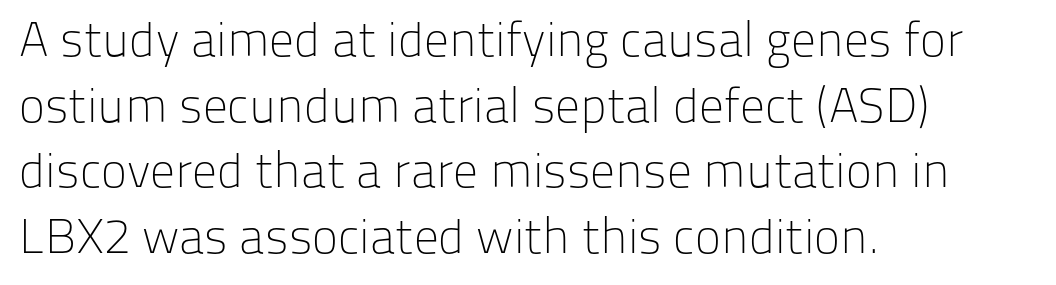
The face used here is proportionally spaced, like ordinary book or web type. The rendering keeps characters at their native spacing. You can tell it's not italic because the verticals are truly vertical. The rag falls on the right side of this text block. Each new line begins a customary step beneath the previous one. These lines are composed in type without serifs.
